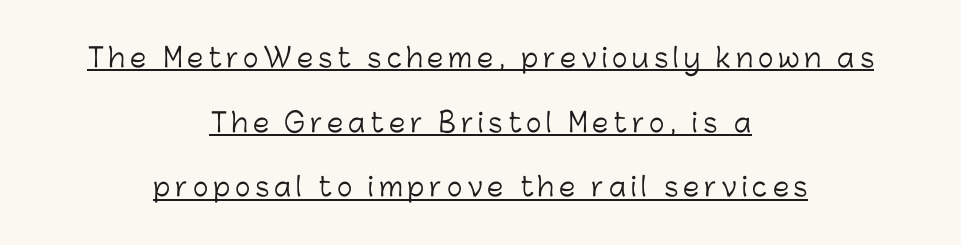
Quick note: not italic, upright. The typesetter has applied underlining to the passage shown. These lines stack symmetrically, like a column narrowing and widening about its center. The strokes carry an ordinary text weight at most.
